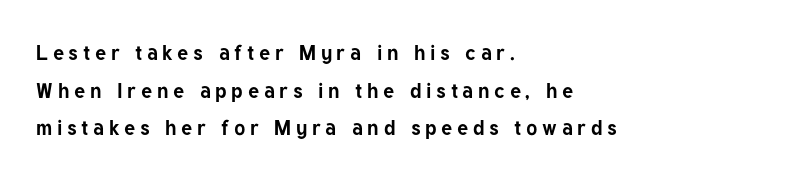
The image shows 21 px bold type, upright; set left-aligned, line spacing 1.79x, unusually wide letter spacing (+0.22 em), not underlined.
